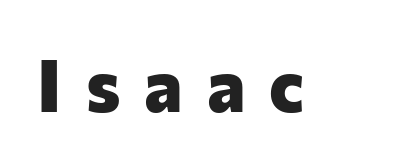
Q: Is the text bold? A: Yes.
Q: Is the text italic (slanted)? A: No, it is upright.
Q: Is the typeface a serif or a sans-serif typeface? A: Sans-serif.
Q: Is the text underlined? A: No.
Q: Is the spacing between letters normal or unusually wide? A: Unusually wide.
Q: Width (condensed, normal, or wide)? A: Normal.
Q: Stroke contrast? A: Low.
Q: x-height? A: Medium.
Q: Monospaced? A: No.
